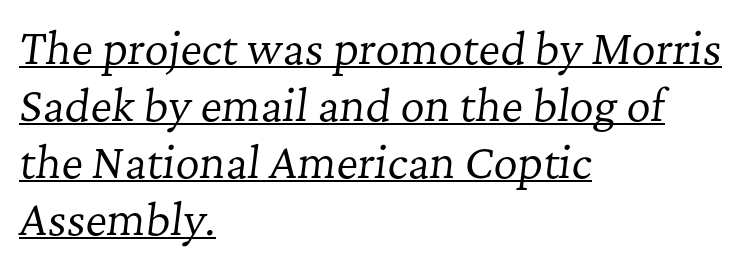
The image shows 42 px regular-weight serif type, italic (leaning right); set left-aligned, normal line spacing (1.36x), normal letter spacing, underlined; low stroke contrast and a medium x-height.
